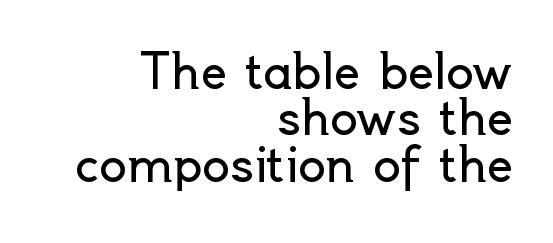
{"serif": "no", "italic": "no", "bold": "no", "weight": "regular", "width": "normal", "x_height": "small", "monospaced": "no", "underline": "no", "align": "right", "line_spacing": "tight", "line_spacing_ratio": 1.01, "letter_spacing": "normal", "letter_spacing_em": 0.0, "glyph_px": 46}
